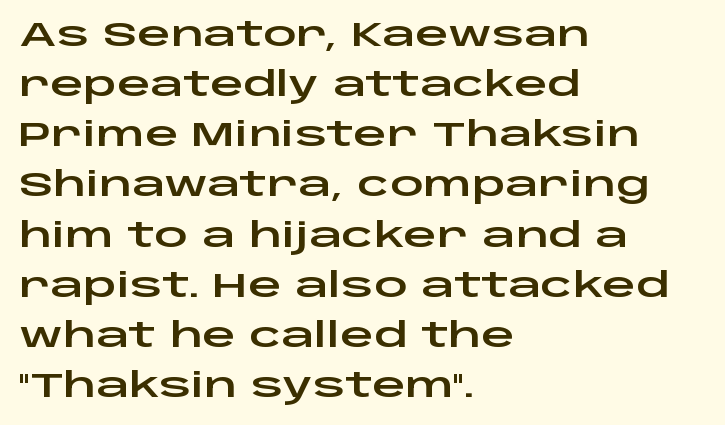
The image shows 33 px wide sans-serif type, upright; set left-aligned, normal line spacing (1.52x), normal letter spacing, not underlined; low stroke contrast and a large x-height.
